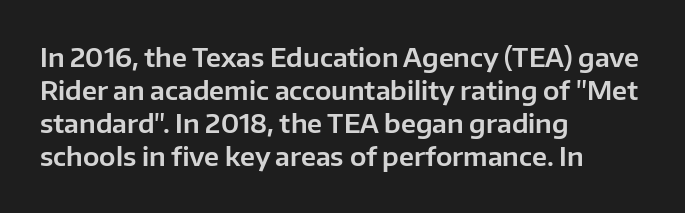
The foot of each line stays bare and open. Leading matches the norm, producing a regular column. The paragraph shown leans on its left margin. The gaps between neighbouring characters are ordinary and unremarkable. Italic? Not at all — the glyphs are vertical.
